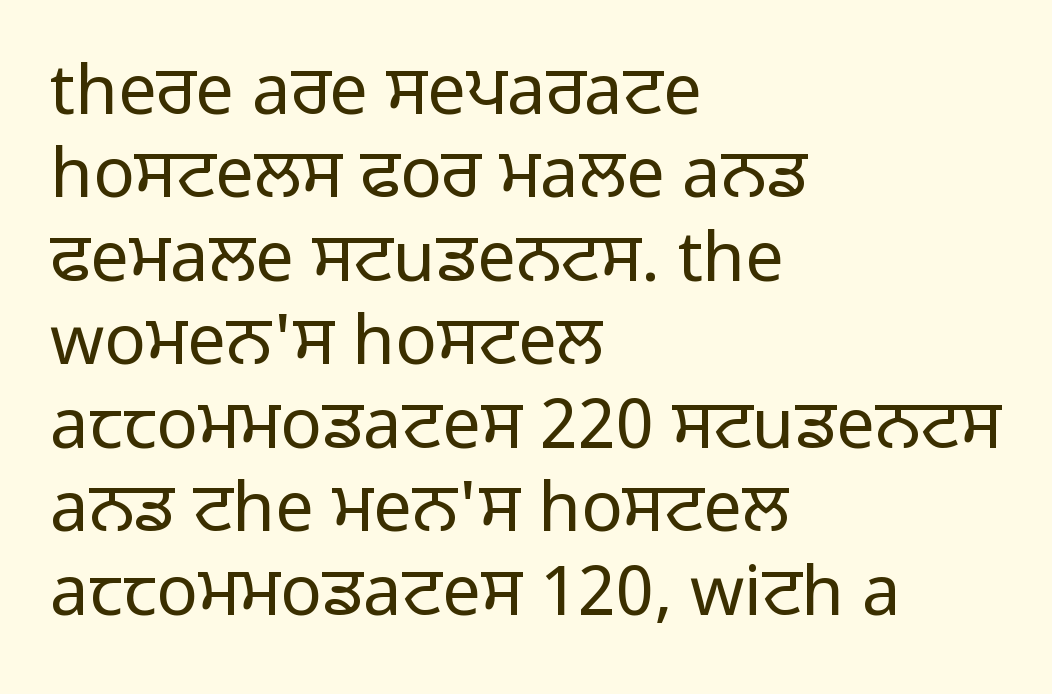
The image shows 69 px regular-weight sans-serif type, upright; set left-aligned, line spacing 1.21x, normal letter spacing, not underlined; low stroke contrast and a medium x-height.
